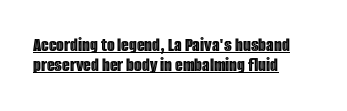
Q: Is the text italic (slanted)? A: No, it is upright.
Q: Is the text underlined? A: Yes.
Q: How is the paragraph aligned? A: Left-aligned.
Q: Is the spacing between letters normal or unusually wide? A: Normal.
Q: Is the spacing between lines tight, normal or loose? A: Tight.
